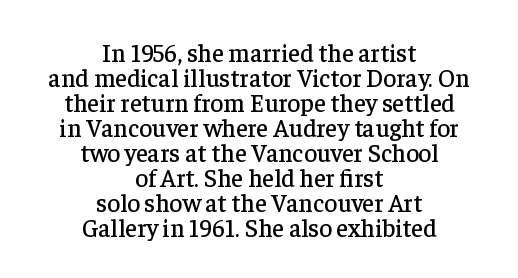
{"italic": "no", "underline": "no", "align": "center", "line_spacing": "tight", "line_spacing_ratio": 1.0, "letter_spacing": "normal", "letter_spacing_em": 0.0, "glyph_px": 25}
